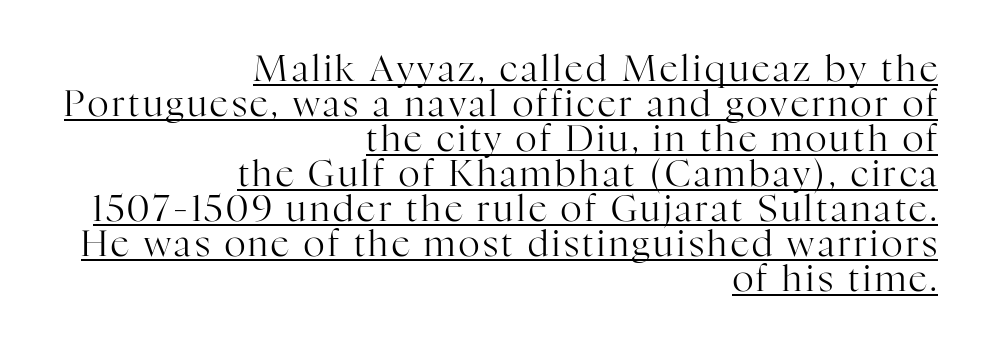
Classification — serif. Ordinary non-slanted type is in use. The typeface has the unassuming heft of standard copy or less. Which margin do the lines hug? The right one — the left edge is uneven. A baseline rule has been typeset under these characters.
